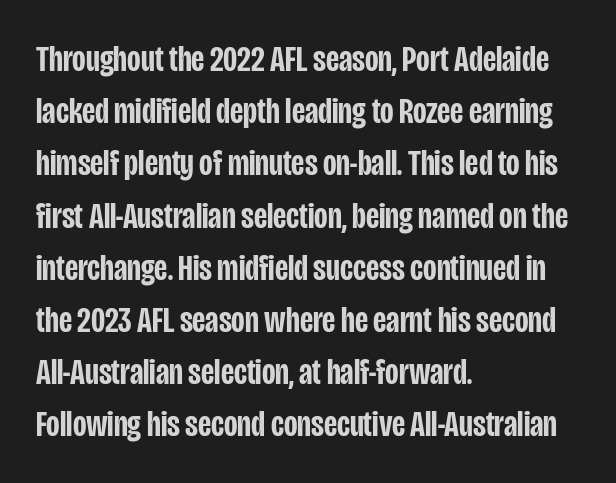
The image shows 37 px semibold, condensed sans-serif type, upright; set left-aligned, normal line spacing (1.41x), normal letter spacing, not underlined; low stroke contrast and a large x-height.
